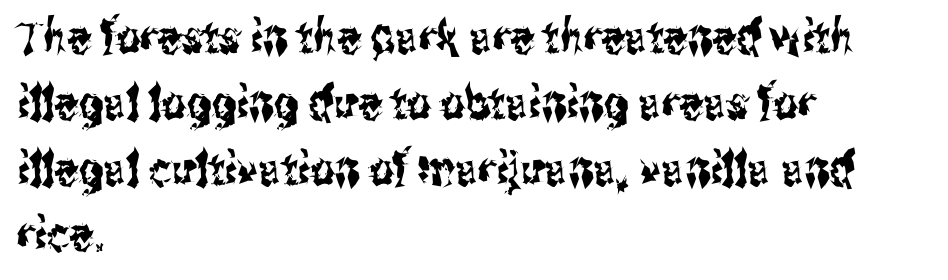
{"serif": "no", "italic": "no", "width": "condensed", "stroke_contrast": "medium", "x_height": "medium", "monospaced": "no", "underline": "no", "align": "left", "line_spacing": "normal", "line_spacing_ratio": 1.4, "letter_spacing": "normal", "letter_spacing_em": 0.0, "glyph_px": 47}
